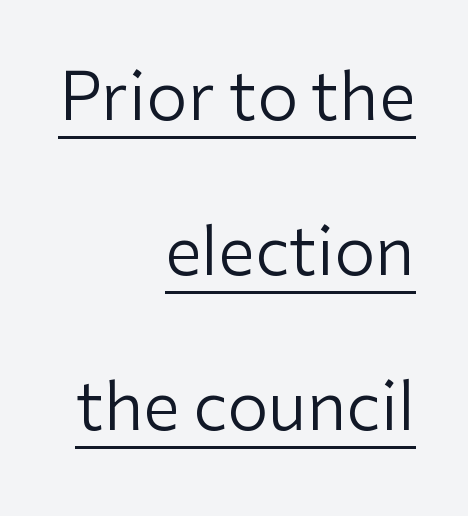
The image shows 66 px regular-weight sans-serif type, upright; set right-aligned, loose line spacing (2.35x), normal letter spacing, underlined; low stroke contrast and a medium x-height.
